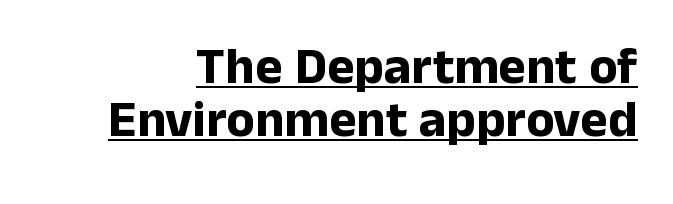
The font is running at its bold setting. In terms of posture, this sample is upright. Here the designer chose a conventional face with non-uniform glyph widths. How would I describe the line gaps? Narrow and economical. A typesetter would label this face a sans. The rendering keeps characters at their native spacing.
